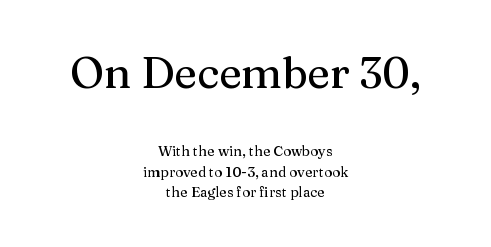
The image shows 43 px serif type, upright; set centered, normal line spacing (1.46x), normal letter spacing, not underlined; the first (top) block is 3.07x larger; medium stroke contrast and a medium x-height.
